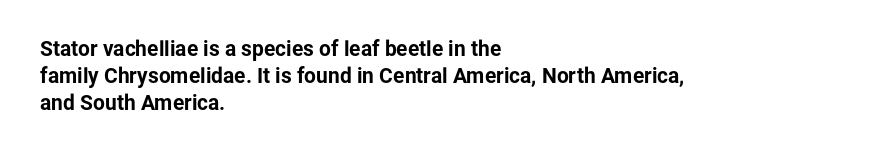
Q: Is the text bold? A: Yes.
Q: Is the text italic (slanted)? A: No, it is upright.
Q: Is the text underlined? A: No.
Q: How is the paragraph aligned? A: Left-aligned.
Q: Is the spacing between letters normal or unusually wide? A: Normal.
Q: Is the spacing between lines tight, normal or loose? A: Normal.
